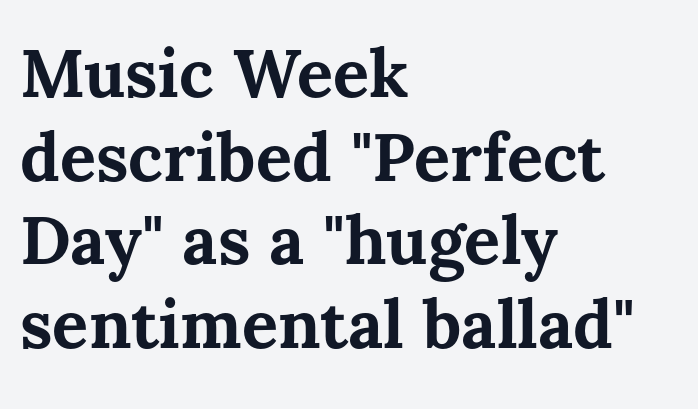
The image shows 67 px bold type, upright; set left-aligned, normal line spacing (1.25x), normal letter spacing, not underlined; medium stroke contrast and a medium x-height.
